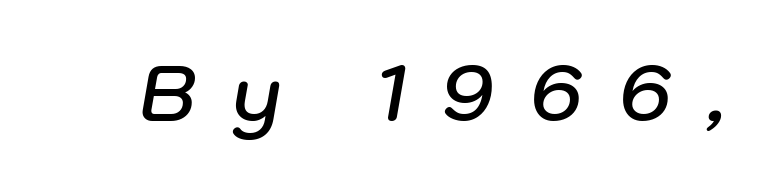
{"italic": "yes", "lean": "right", "slant_degrees": 10, "bold": "semi", "weight": "semibold", "width": "normal", "stroke_contrast": "low", "x_height": "medium", "monospaced": "no", "underline": "no", "letter_spacing": "wide", "letter_spacing_em": 0.48, "glyph_px": 77}
